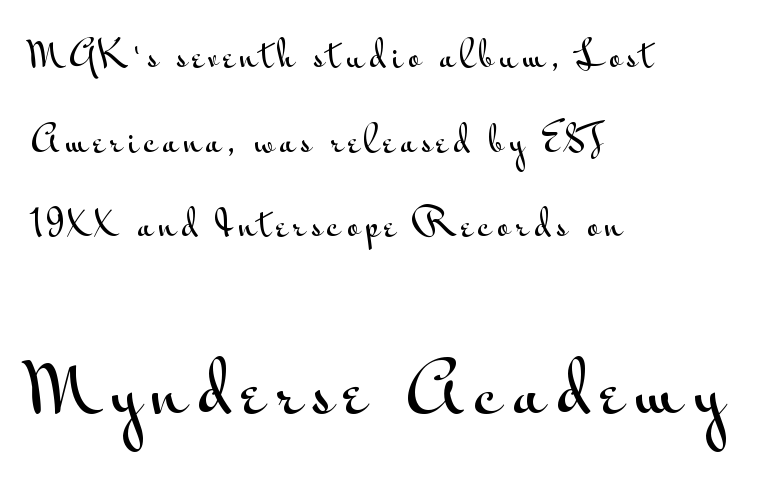
The image shows 69 px wide sans-serif type; set left-aligned, loose line spacing (2.49x), not underlined; the second (bottom) block is 2.03x larger; medium stroke contrast and a small x-height.
